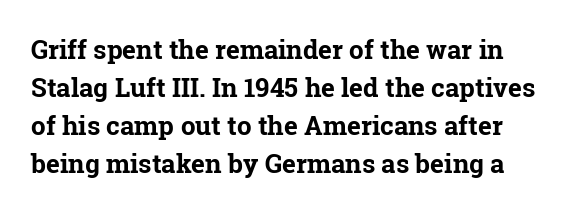
The image shows 26 px bold type, upright; set normal line spacing (1.46x), normal letter spacing, not underlined.
